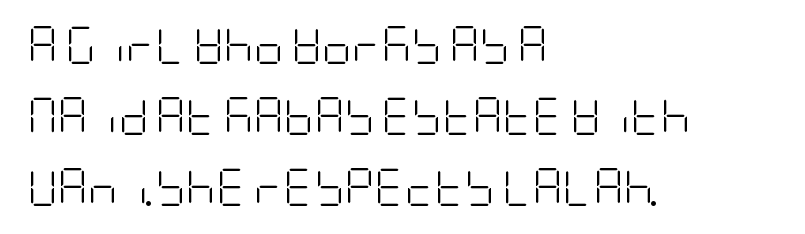
Q: Is the text bold? A: No.
Q: Is the text italic (slanted)? A: No, it is upright.
Q: Is the typeface a serif or a sans-serif typeface? A: Sans-serif.
Q: Is the text underlined? A: No.
Q: How is the paragraph aligned? A: Left-aligned.
Q: Is the spacing between letters normal or unusually wide? A: Normal.
Q: Is the spacing between lines tight, normal or loose? A: Loose.
Q: Width (condensed, normal, or wide)? A: Condensed.
Q: Stroke contrast? A: Low.
Q: x-height? A: Large.
